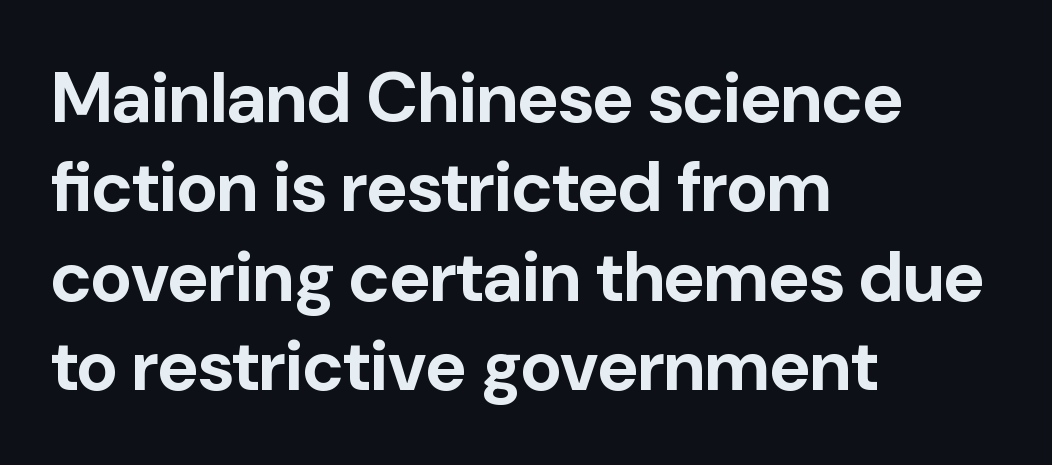
The image shows 71 px bold sans-serif type, upright; set left-aligned, normal line spacing (1.26x), normal letter spacing, not underlined; low stroke contrast and a medium x-height.
